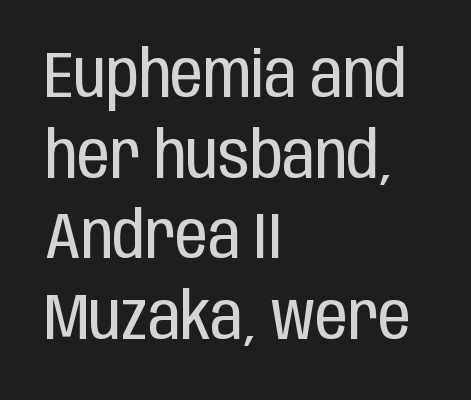
The image shows 65 px regular-weight, condensed sans-serif type, upright; set left-aligned, line spacing 1.24x, normal letter spacing, not underlined; low stroke contrast and a large x-height.
